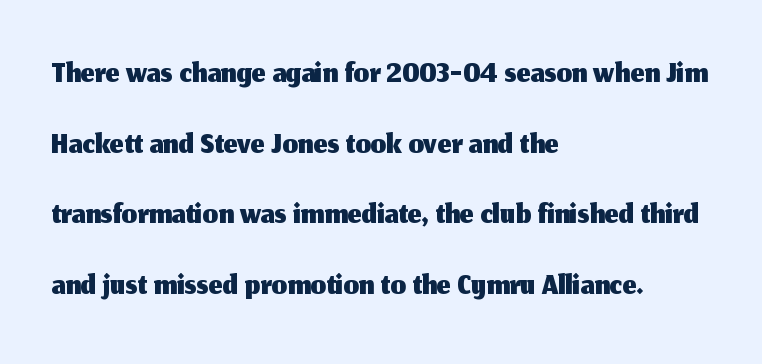
Does the type have serifs? No, each stem ends abruptly. The strip under each line holds only bare page. A student would call this left alignment; a typographer would say flush left, rag right. Each new line begins a customary step beneath the previous one. Do the characters align in a grid? No, the font is proportional. The horizontal fit of the characters is conventional and even.
